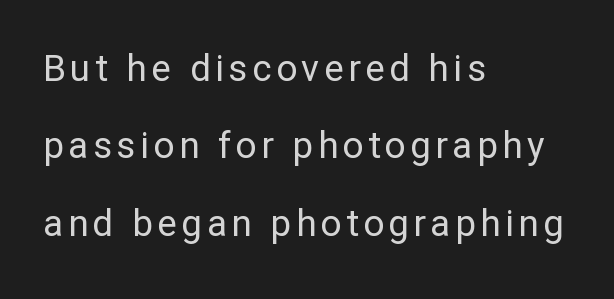
{"serif": "no", "italic": "no", "bold": "no", "weight": "regular", "width": "normal", "stroke_contrast": "low", "x_height": "medium", "monospaced": "no", "underline": "no", "align": "left", "line_spacing": "loose", "line_spacing_ratio": 2.09, "glyph_px": 37}
